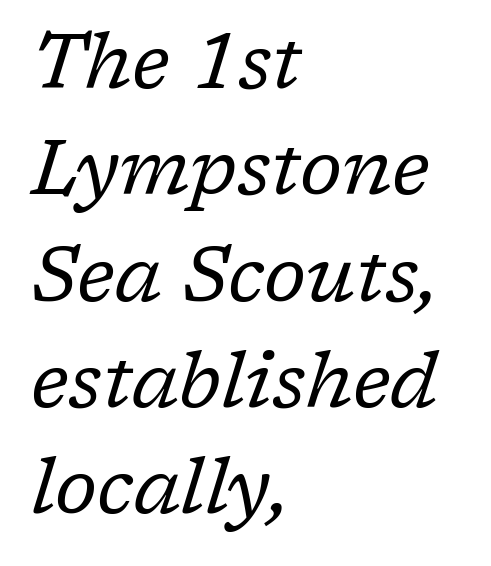
Q: Is the text bold? A: No.
Q: Is the text italic (slanted)? A: Yes, it leans right by about 17 degrees.
Q: Is the typeface a serif or a sans-serif typeface? A: Serif.
Q: Is the text underlined? A: No.
Q: How is the paragraph aligned? A: Left-aligned.
Q: Is the spacing between letters normal or unusually wide? A: Normal.
Q: Is the spacing between lines tight, normal or loose? A: Normal.
Q: Width (condensed, normal, or wide)? A: Normal.
Q: Stroke contrast? A: Low.
Q: x-height? A: Medium.
Q: Monospaced? A: No.
